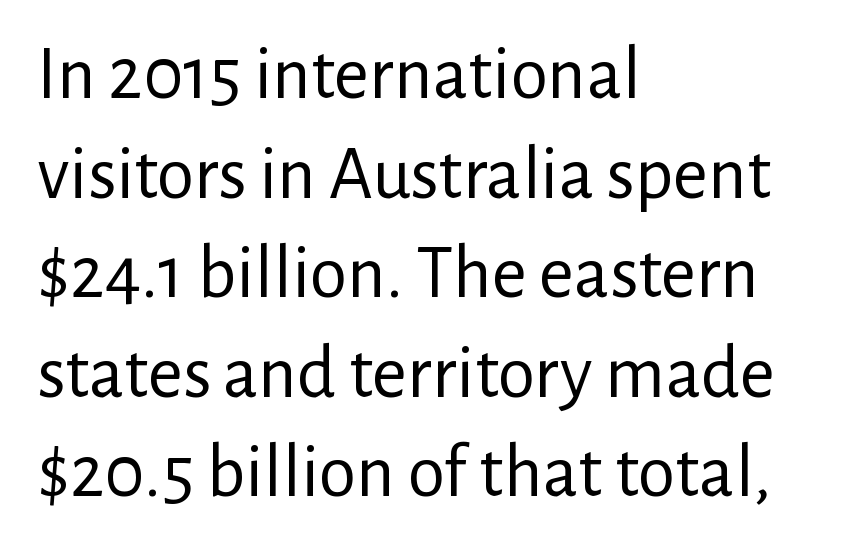
Varying glyph widths throughout — classic text-font behaviour. The letterforms sit at book weight or below. Vertical spacing — default. Line starts are locked; line ends wander. The gaps between neighbouring characters are ordinary and unremarkable.
